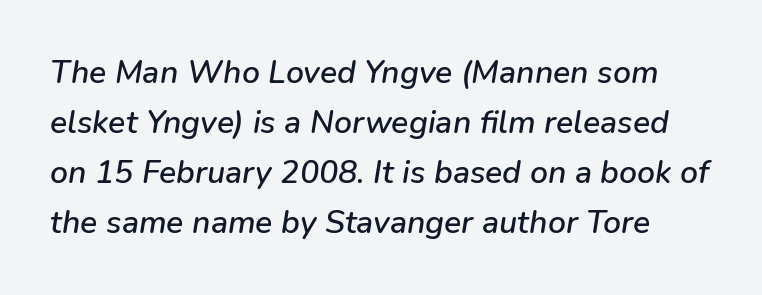
Letter spacing: default. The line-height multiplier appears to be the usual default. Quick note: underline off. You can tell it's italic because the verticals aren't actually vertical. Each letter keeps its own natural width here, so spacing adapts to shape.
